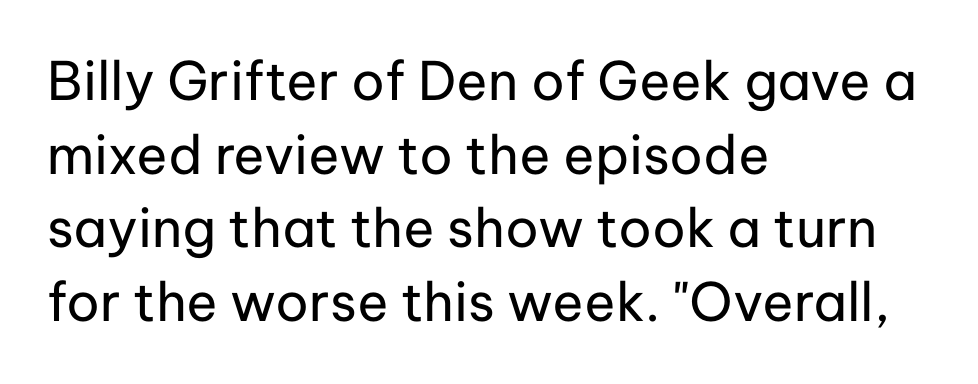
{"serif": "no", "italic": "no", "bold": "no", "weight": "regular", "width": "normal", "stroke_contrast": "low", "x_height": "medium", "monospaced": "no", "underline": "no", "align": "left", "line_spacing": "normal", "line_spacing_ratio": 1.39, "letter_spacing": "normal", "letter_spacing_em": 0.0, "glyph_px": 53}
